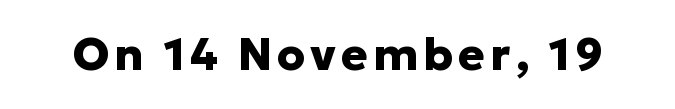
{"serif": "no", "italic": "no", "bold": "yes", "weight": "heavy", "width": "normal", "stroke_contrast": "low", "x_height": "medium", "monospaced": "no", "underline": "no", "glyph_px": 45}
